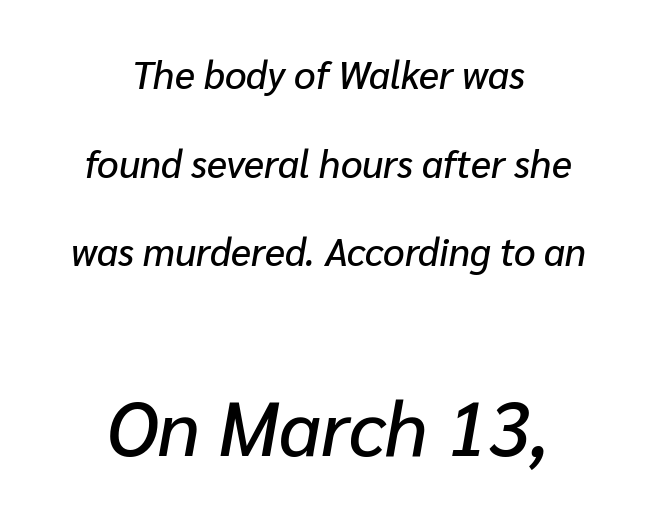
The image shows 76 px text type, italic (leaning right); set centered, loose line spacing (2.33x), normal letter spacing, not underlined; the second (bottom) block is 2.0x larger; low stroke contrast and a medium x-height.
